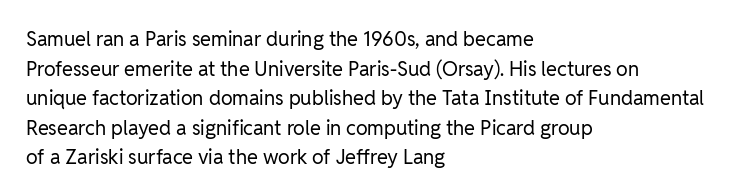
{"italic": "no", "bold": "no", "underline": "no", "align": "left", "line_spacing": "normal", "line_spacing_ratio": 1.48, "letter_spacing": "normal", "letter_spacing_em": 0.0, "glyph_px": 20}
